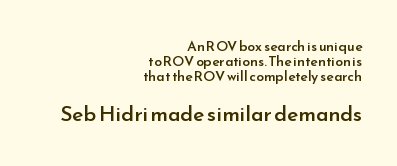
Q: Is the text bold? A: Semi-bold.
Q: Is the text italic (slanted)? A: No, it is upright.
Q: Is the text underlined? A: No.
Q: How is the paragraph aligned? A: Right-aligned.
Q: Is the spacing between letters normal or unusually wide? A: Normal.
Q: Is the spacing between lines tight, normal or loose? A: Tight.
Q: Which block of text is set in a larger size, the first (top) or the second (bottom)? A: The second (bottom) one.
